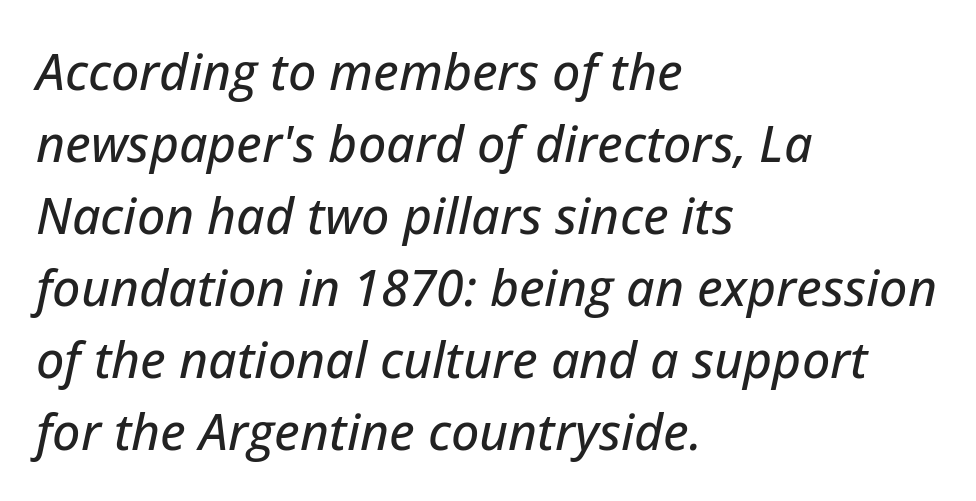
An italicized treatment has been applied to the whole sample. A typesetter would call this leading conventional body-copy spacing. Honestly, the letter spacing is just normal — you wouldn't notice it. Each row of text sits above clean, open space.
